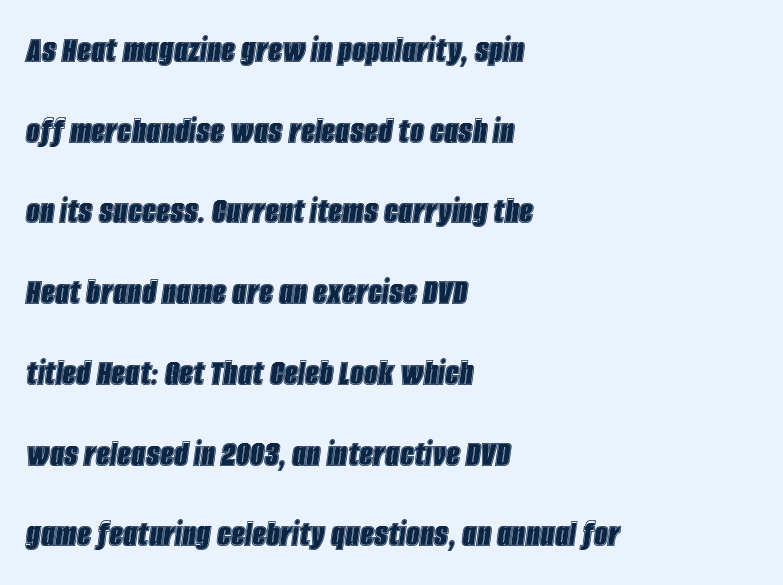
Q: Is the text italic (slanted)? A: Yes, it leans right by about 8 degrees.
Q: Is the text underlined? A: No.
Q: How is the paragraph aligned? A: Left-aligned.
Q: Is the spacing between letters normal or unusually wide? A: Normal.
Q: Is the spacing between lines tight, normal or loose? A: Loose.
Q: Width (condensed, normal, or wide)? A: Condensed.
Q: x-height? A: Large.
Q: Monospaced? A: No.
